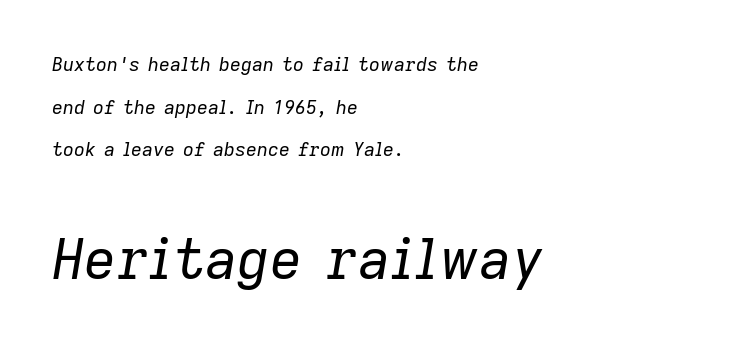
{"italic": "yes", "lean": "right", "slant_degrees": 9, "bold": "no", "weight": "regular", "width": "normal", "stroke_contrast": "low", "x_height": "medium", "monospaced": "no", "underline": "no", "align": "left", "line_spacing": "loose", "line_spacing_ratio": 2.24, "letter_spacing": "normal", "letter_spacing_em": 0.0, "larger_block": "second", "size_ratio": 2.95, "glyph_px": 56}
